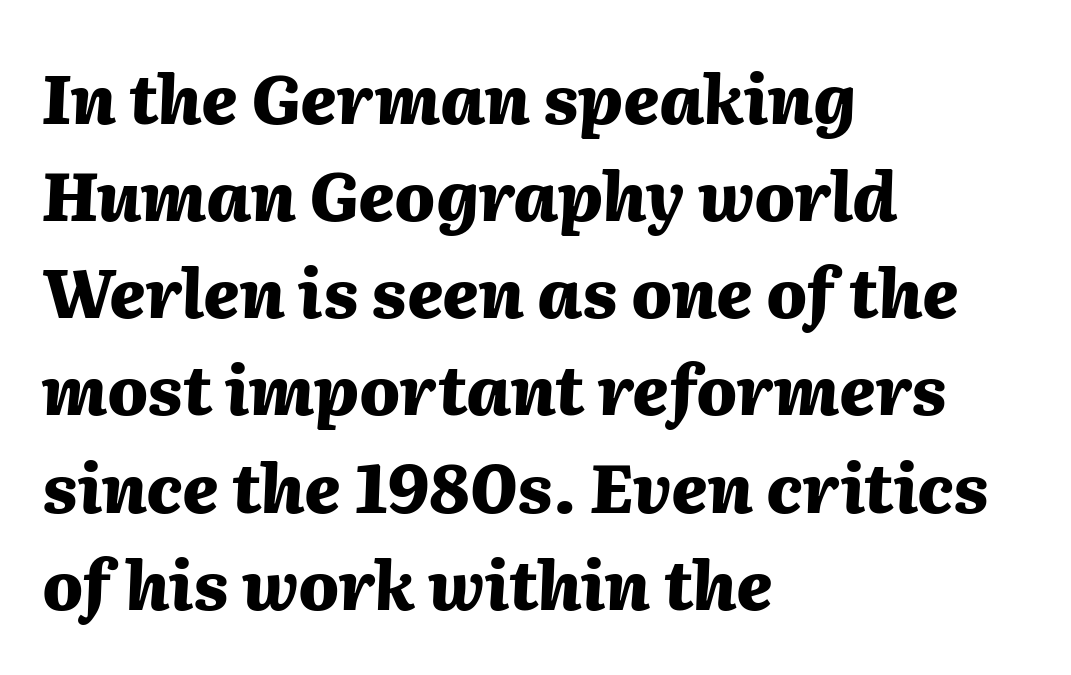
Horizontal bands of white between lines are of average thickness. Each row of text sits above clean, open space. The letters advance in unequal steps, a hallmark of proportional type. The whole block is typeset with a tilt.
